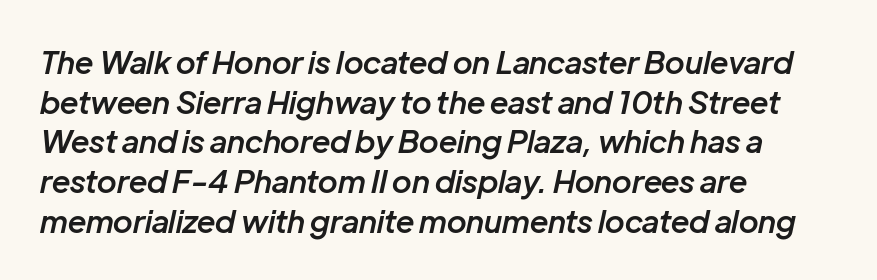
The image shows 31 px semibold type, italic (leaning right); set left-aligned, normal line spacing (1.28x), normal letter spacing, not underlined; low stroke contrast and a medium x-height.
